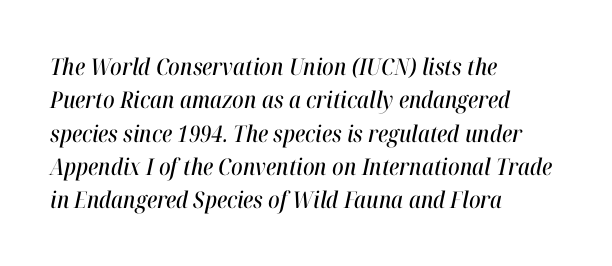
The image shows 23 px text type, italic (leaning right); set left-aligned, normal line spacing (1.45x), normal letter spacing, not underlined.
